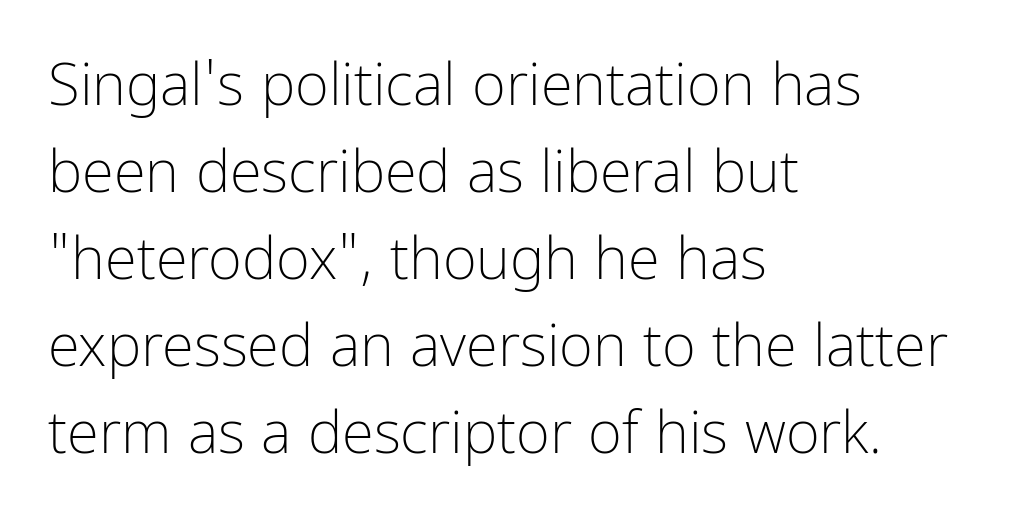
Q: Is the text bold? A: No.
Q: Is the text italic (slanted)? A: No, it is upright.
Q: Is the typeface a serif or a sans-serif typeface? A: Sans-serif.
Q: Is the text underlined? A: No.
Q: How is the paragraph aligned? A: Left-aligned.
Q: Is the spacing between letters normal or unusually wide? A: Normal.
Q: Is the spacing between lines tight, normal or loose? A: Normal.
Q: Width (condensed, normal, or wide)? A: Condensed.
Q: Stroke contrast? A: Low.
Q: x-height? A: Medium.
Q: Monospaced? A: No.
